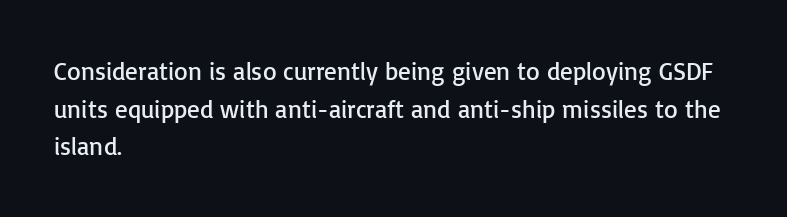
The face used here is rendered with its standard letterfit. Just letters on the line, the space beneath them empty. Caption: face not bold, strokes unweighted. Line spacing here is normal.
